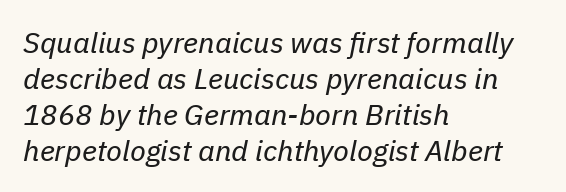
What stands out about the letter spacing? Nothing — it is the standard amount. The strokes are not fattened; the text isn't bold. The zone under the glyphs is completely vacant. Horizontally, the lines are justified to the leading edge only.
